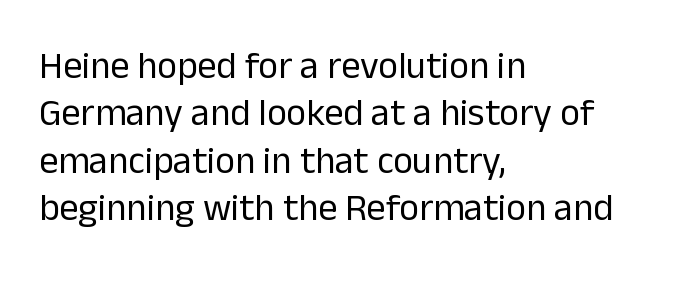
Q: Is the text bold? A: No.
Q: Is the text italic (slanted)? A: No, it is upright.
Q: Is the typeface a serif or a sans-serif typeface? A: Sans-serif.
Q: Is the text underlined? A: No.
Q: How is the paragraph aligned? A: Left-aligned.
Q: Is the spacing between letters normal or unusually wide? A: Normal.
Q: Is the spacing between lines tight, normal or loose? A: Normal.
Q: Width (condensed, normal, or wide)? A: Normal.
Q: Stroke contrast? A: Low.
Q: x-height? A: Medium.
Q: Monospaced? A: No.
